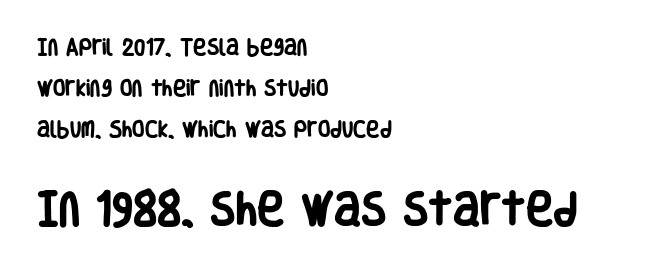
{"serif": "no", "italic": "no", "bold": "yes", "weight": "heavy", "width": "condensed", "stroke_contrast": "low", "x_height": "large", "monospaced": "no", "underline": "no", "align": "left", "line_spacing": "loose", "line_spacing_ratio": 2.27, "letter_spacing": "normal", "letter_spacing_em": 0.0, "larger_block": "second", "size_ratio": 2.06, "glyph_px": 37}
